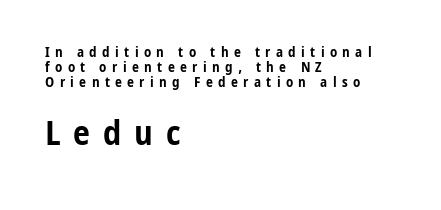
The image shows 34 px bold, condensed sans-serif type, upright; set left-aligned, tight line spacing (1.07x), unusually wide letter spacing (+0.38 em), not underlined; the second (bottom) block is 2.43x larger; low stroke contrast and a medium x-height.
